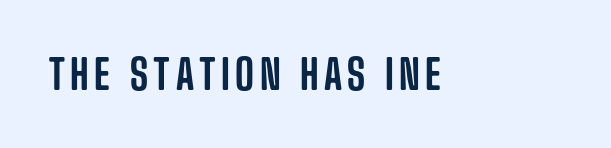
{"serif": "no", "italic": "no", "width": "condensed", "stroke_contrast": "low", "x_height": "large", "monospaced": "no", "underline": "no", "glyph_px": 41}
